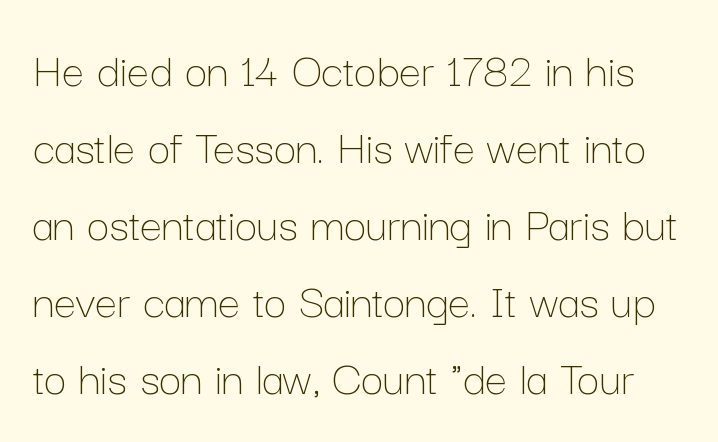
{"italic": "no", "bold": "no", "weight": "thin", "width": "normal", "stroke_contrast": "low", "x_height": "medium", "monospaced": "no", "underline": "no", "line_spacing": "normal", "line_spacing_ratio": 1.54, "letter_spacing": "normal", "letter_spacing_em": 0.0, "glyph_px": 50}
